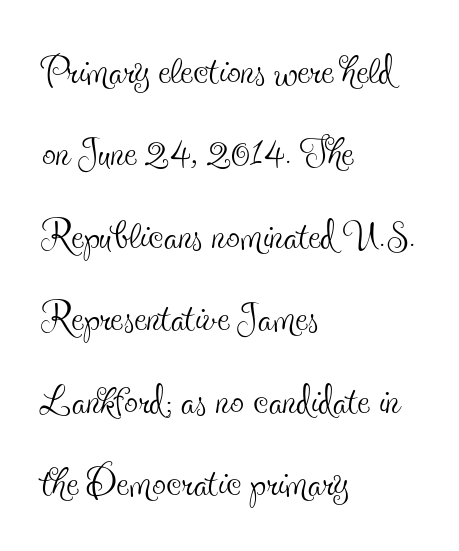
The line texture is even and compact thanks to regular tracking. Check the space under the baseline: it is left empty. Serif or sans? Serif — the stroke terminals have little feet.
